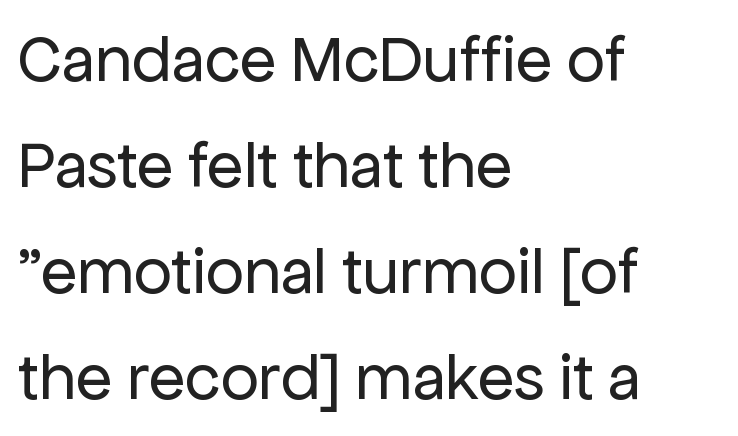
Q: Is the text bold? A: No.
Q: Is the text italic (slanted)? A: No, it is upright.
Q: Is the typeface a serif or a sans-serif typeface? A: Sans-serif.
Q: Is the text underlined? A: No.
Q: How is the paragraph aligned? A: Left-aligned.
Q: Is the spacing between letters normal or unusually wide? A: Normal.
Q: Is the spacing between lines tight, normal or loose? A: Normal.
Q: Width (condensed, normal, or wide)? A: Normal.
Q: Stroke contrast? A: Low.
Q: x-height? A: Medium.
Q: Monospaced? A: No.
